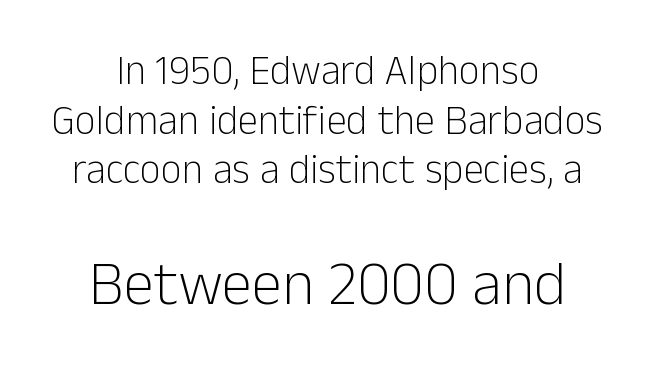
The image shows 62 px light sans-serif type, upright; set centered, line spacing 1.21x, normal letter spacing, not underlined; the second (bottom) block is 1.51x larger; low stroke contrast and a medium x-height.
